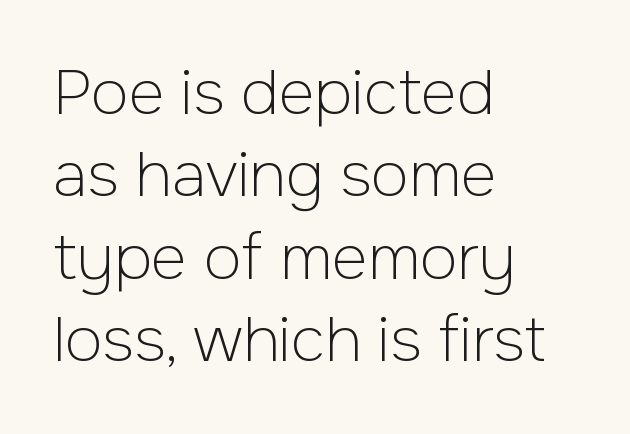
The image shows 62 px light sans-serif type, upright; set left-aligned, normal line spacing (1.33x), normal letter spacing, not underlined; low stroke contrast and a medium x-height.
